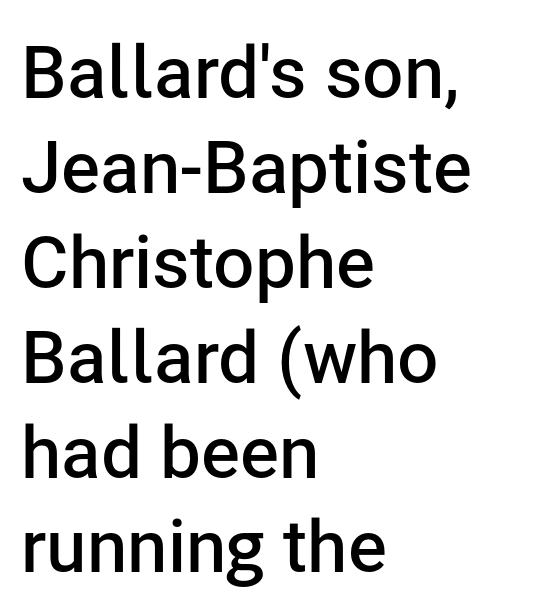
{"serif": "no", "italic": "no", "bold": "semi", "weight": "semibold", "width": "normal", "stroke_contrast": "low", "x_height": "medium", "monospaced": "no", "underline": "no", "align": "left", "line_spacing": "normal", "line_spacing_ratio": 1.3, "letter_spacing": "normal", "letter_spacing_em": 0.0, "glyph_px": 73}
